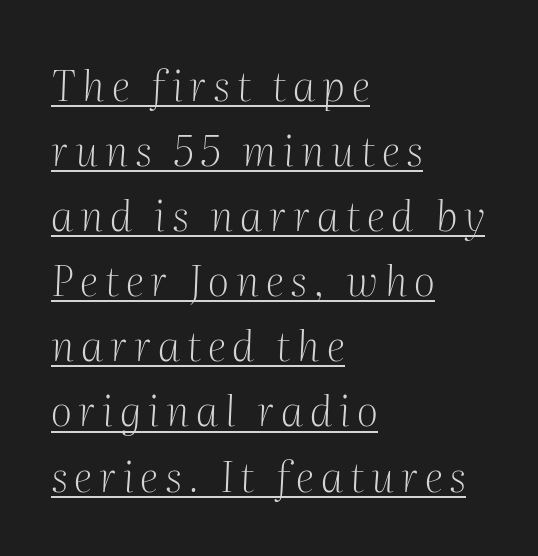
The image shows 42 px light serif type, italic (leaning right); set left-aligned, normal line spacing (1.55x), underlined; medium stroke contrast and a medium x-height.
